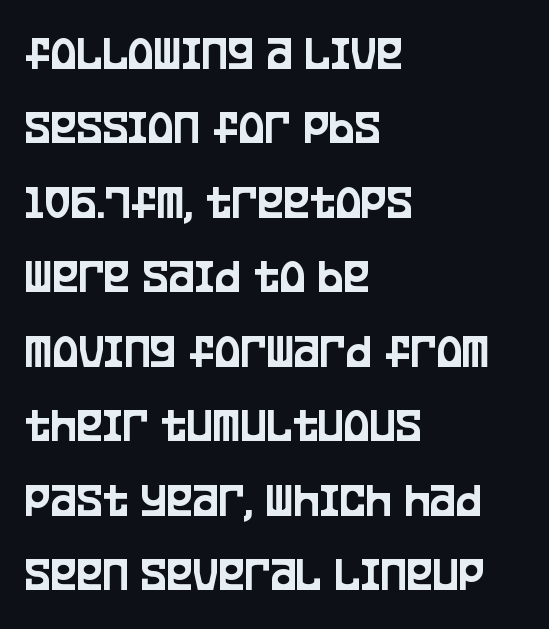
The image shows 49 px condensed sans-serif type, upright; set left-aligned, normal line spacing (1.52x), normal letter spacing, not underlined; low stroke contrast and a large x-height.
